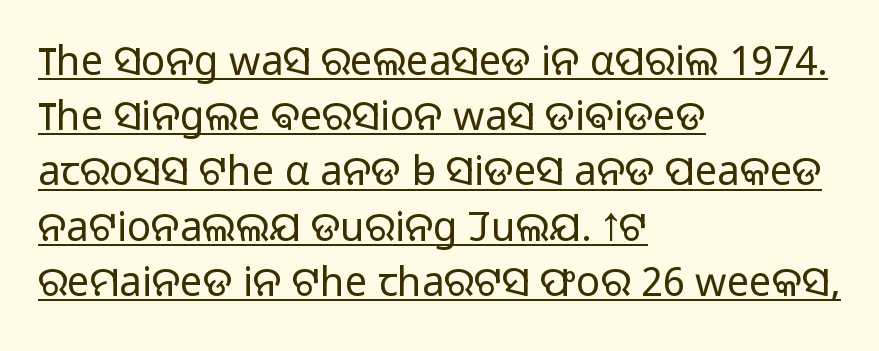
This rendering leaves character spacing at its baseline value. Serifs: no, the terminals of the letterforms are clean. The face used here is proportionally spaced, like ordinary book or web type. The glyphs are accompanied by a horizontal stroke just below them. Is there any slant? The stems are plumb.
